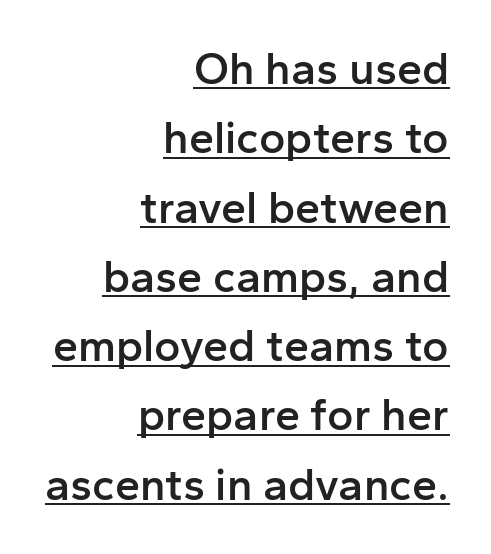
The image shows 45 px semibold sans-serif type, upright; set right-aligned, normal line spacing (1.54x), normal letter spacing, underlined; low stroke contrast and a medium x-height.
